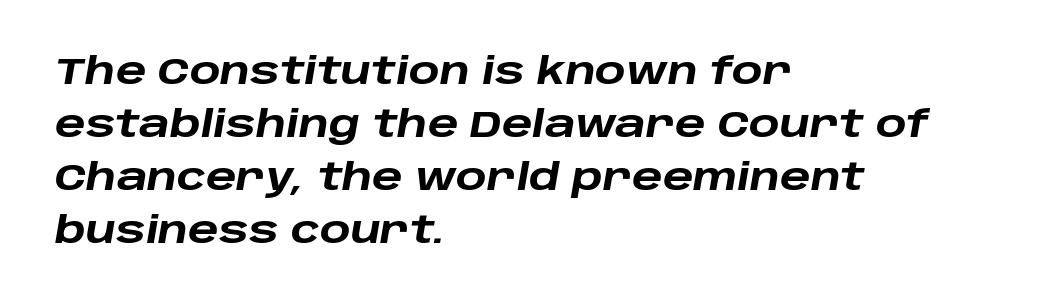
Q: Is the text bold? A: Yes.
Q: Is the text italic (slanted)? A: Yes, it leans right by about 10 degrees.
Q: Is the text underlined? A: No.
Q: How is the paragraph aligned? A: Left-aligned.
Q: Is the spacing between letters normal or unusually wide? A: Normal.
Q: Is the spacing between lines tight, normal or loose? A: Normal.
Q: Width (condensed, normal, or wide)? A: Wide.
Q: Stroke contrast? A: Low.
Q: x-height? A: Large.
Q: Monospaced? A: No.
